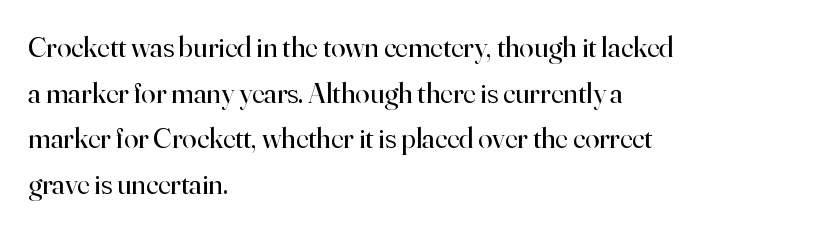
The image shows 29 px regular-weight serif type, upright; set left-aligned, normal line spacing (1.57x), normal letter spacing, not underlined; high stroke contrast and a small x-height.
